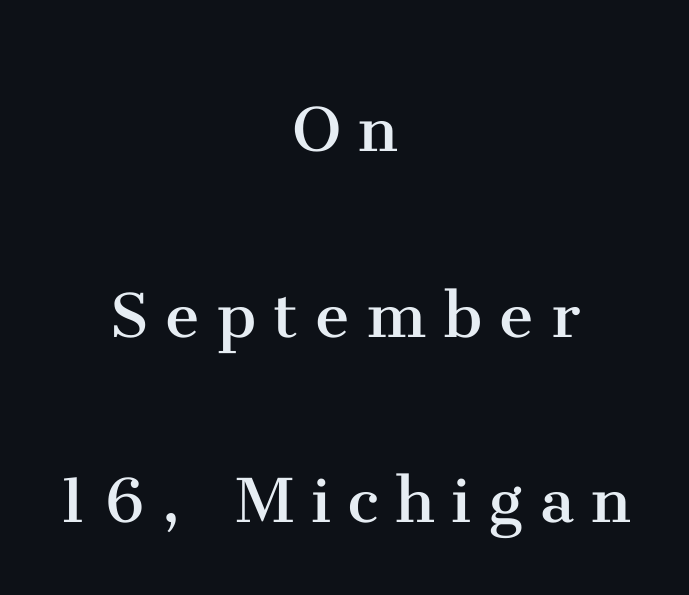
Between one letter and the next there's a generous, obvious gap. Varying glyph widths throughout — classic text-font behaviour. Lines of text with bare space underneath. The lines in this sample share a center point and differ in where they start and stop. The lettering stays uniformly vertical, giving the passage a roman look.
